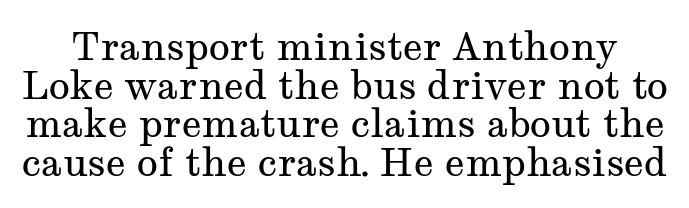
Stems and bowls with no extra thickness — not bold. Every character sits straight up, as roman type does. Each letter's strokes conclude with small projecting serifs. The rendering uses natural spacing where letterforms have individual widths. Standard letterfit; no display-style spreading of the glyphs. This sample trades vertical openness for compactness between lines.
